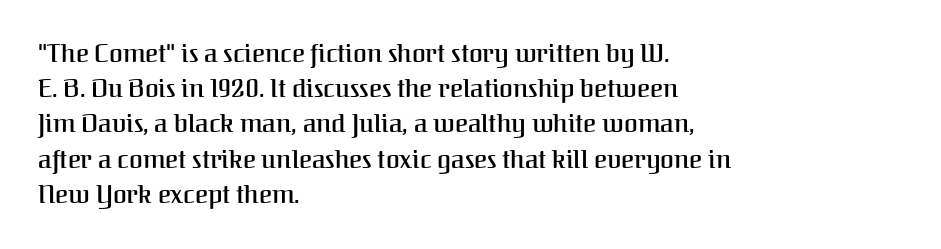
Q: Is the text bold? A: Semi-bold.
Q: Is the text italic (slanted)? A: No, it is upright.
Q: Is the text underlined? A: No.
Q: How is the paragraph aligned? A: Left-aligned.
Q: Is the spacing between letters normal or unusually wide? A: Normal.
Q: Is the spacing between lines tight, normal or loose? A: Normal.
